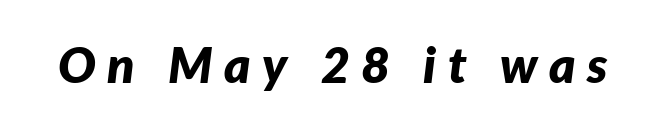
Proportional: the letters do not fall into vertical columns. Rendered with sloped, italic letterforms. Glance below the letters and you will spot only blank space. The typesetting leans heavy: a genuine bold. Each word looks stretched out because of the extra space between its letters.
